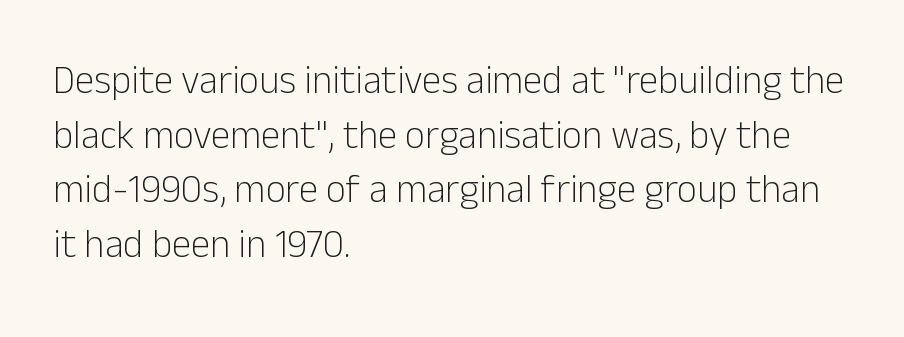
{"serif": "no", "italic": "no", "bold": "no", "weight": "light", "width": "normal", "stroke_contrast": "low", "x_height": "medium", "monospaced": "no", "underline": "no", "align": "left", "line_spacing": "normal", "line_spacing_ratio": 1.4, "letter_spacing": "normal", "letter_spacing_em": 0.0, "glyph_px": 39}
